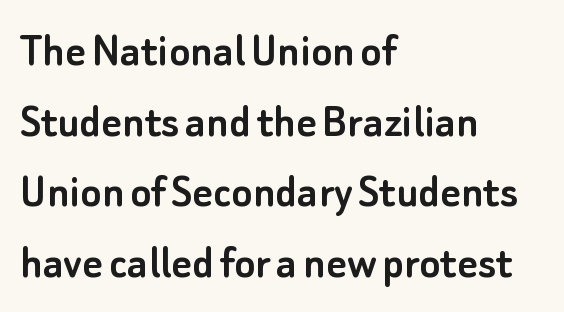
Unlike a traditional serif, this face leaves its strokes unadorned. Honestly, there is no underline to notice here at all. Posture: vertical. The face used here is proportionally spaced, like ordinary book or web type.
